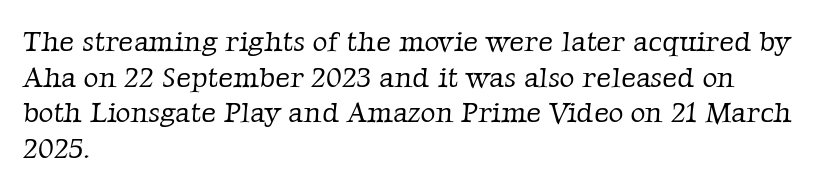
Q: Is the text bold? A: No.
Q: Is the typeface a serif or a sans-serif typeface? A: Serif.
Q: Is the text underlined? A: No.
Q: How is the paragraph aligned? A: Left-aligned.
Q: Is the spacing between letters normal or unusually wide? A: Normal.
Q: Width (condensed, normal, or wide)? A: Normal.
Q: Stroke contrast? A: Low.
Q: x-height? A: Medium.
Q: Monospaced? A: No.
